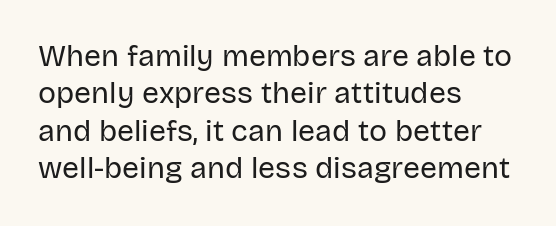
Character widths vary here, with narrow letters taking less room than wide ones. Vertically, the passage feels balanced, rows spaced as you'd expect. The compositor pushed each line to the left boundary. A quiet, ordinary-to-light weight characterises the typeface. To sum up the face: it is a sans, with no serifs.
